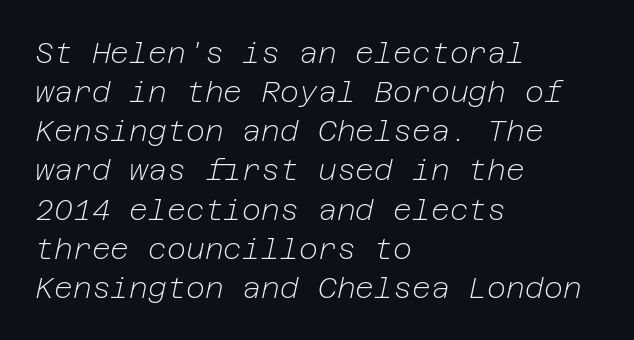
Q: Is the text bold? A: No.
Q: Is the text italic (slanted)? A: Yes, it leans right by about 12 degrees.
Q: Is the text underlined? A: No.
Q: How is the paragraph aligned? A: Left-aligned.
Q: Is the spacing between letters normal or unusually wide? A: Normal.
Q: Is the spacing between lines tight, normal or loose? A: Normal.
Q: Width (condensed, normal, or wide)? A: Normal.
Q: Stroke contrast? A: Low.
Q: x-height? A: Medium.
